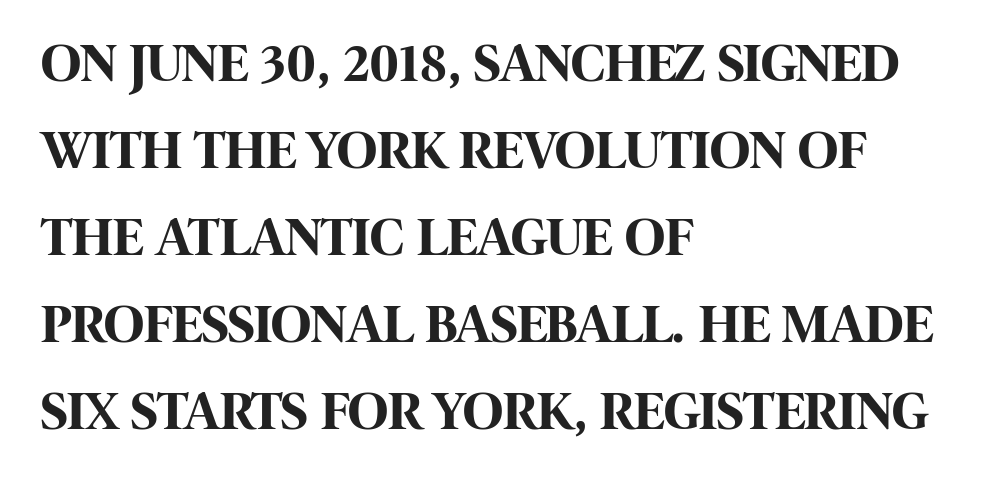
The image shows 55 px bold, condensed sans-serif type, upright; set left-aligned, normal line spacing (1.58x), normal letter spacing, not underlined; high stroke contrast and a large x-height.
